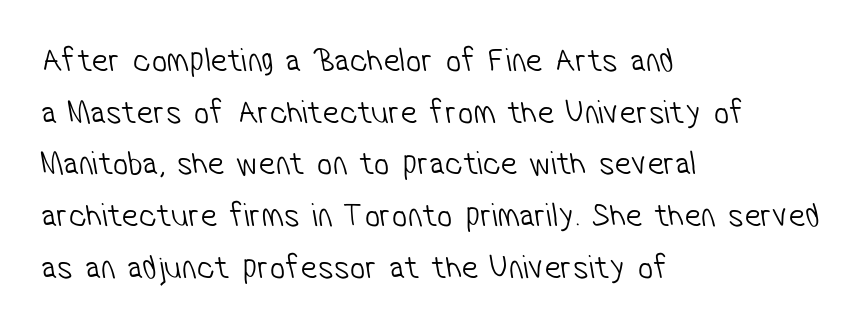
{"serif": "no", "bold": "no", "weight": "light", "width": "condensed", "stroke_contrast": "low", "x_height": "medium", "monospaced": "no", "underline": "no", "align": "left", "line_spacing": "normal", "line_spacing_ratio": 1.52, "letter_spacing": "normal", "letter_spacing_em": 0.0, "glyph_px": 34}
